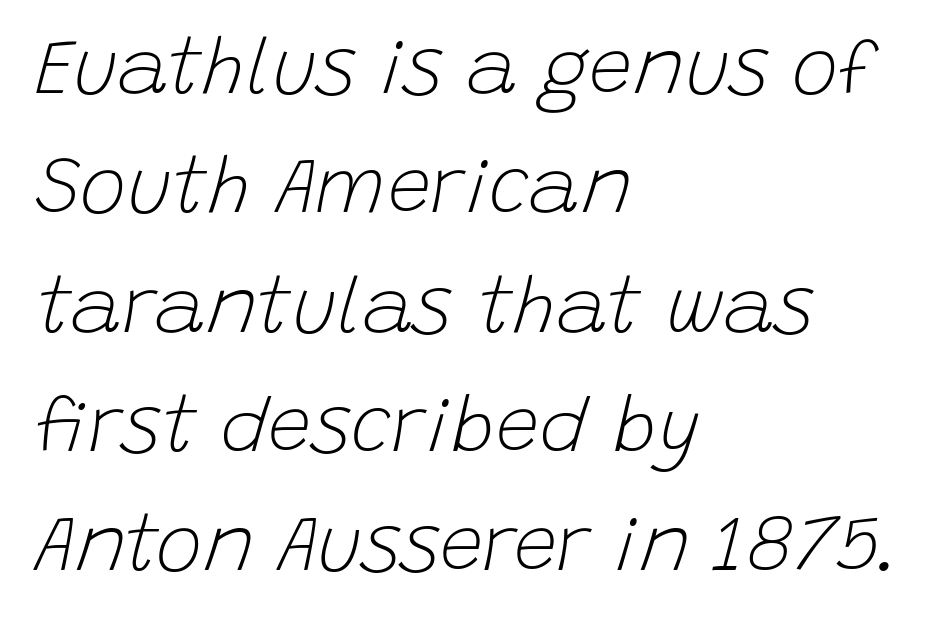
{"italic": "yes", "lean": "right", "slant_degrees": 15, "bold": "no", "weight": "light", "width": "normal", "stroke_contrast": "low", "x_height": "large", "monospaced": "no", "underline": "no", "align": "left", "line_spacing": "normal", "line_spacing_ratio": 1.53, "letter_spacing": "normal", "letter_spacing_em": 0.0, "glyph_px": 78}
